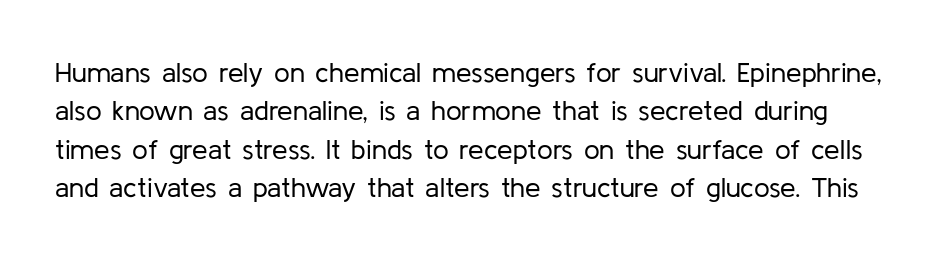
The image shows 28 px regular-weight sans-serif type, upright; set normal line spacing (1.37x), normal letter spacing, not underlined; low stroke contrast and a medium x-height.
